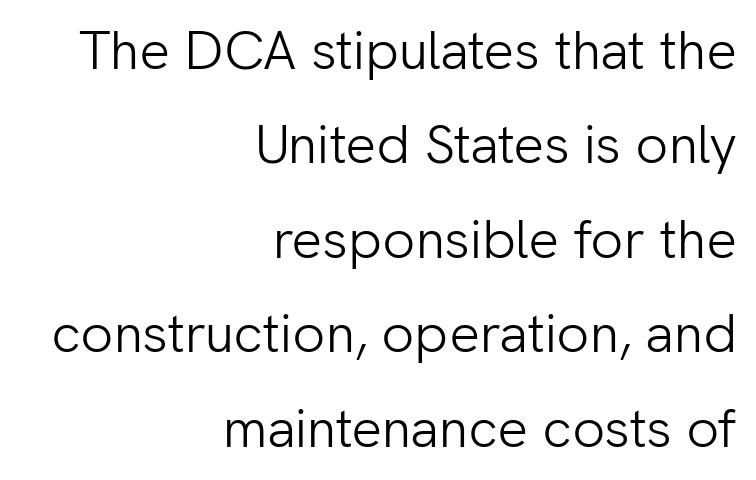
{"serif": "no", "italic": "no", "bold": "no", "weight": "light", "width": "normal", "stroke_contrast": "low", "x_height": "medium", "monospaced": "no", "underline": "no", "align": "right", "line_spacing_ratio": 1.75, "letter_spacing": "normal", "letter_spacing_em": 0.0, "glyph_px": 54}
